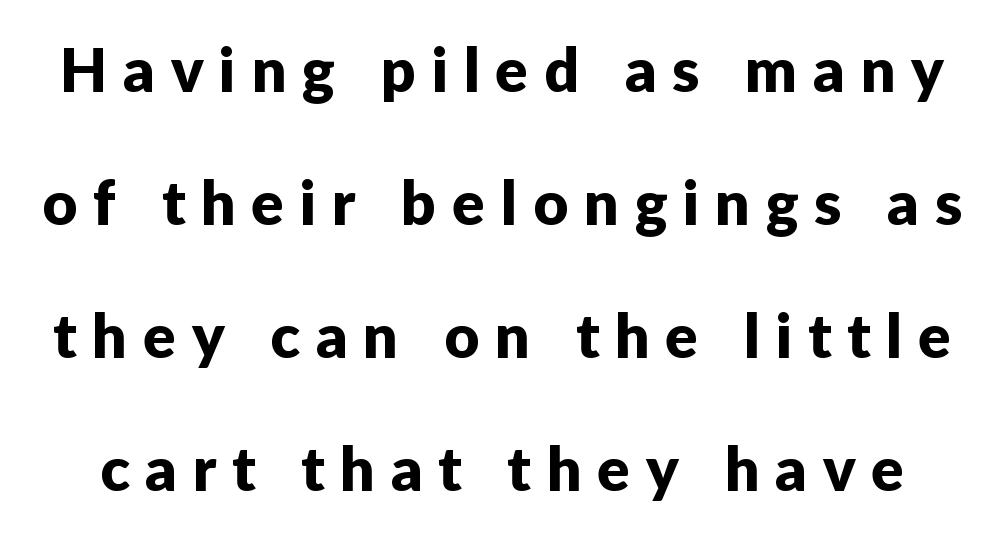
Underlining? Definitely not there. Honestly, the rows look like they've been pulled way apart. This rendering widens character spacing well past its baseline value. Character widths vary here, with narrow letters taking less room than wide ones.
